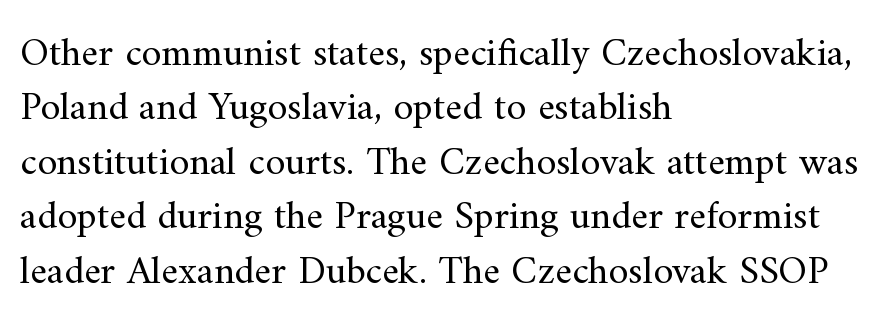
{"serif": "yes", "italic": "no", "bold": "no", "weight": "regular", "width": "normal", "stroke_contrast": "medium", "x_height": "small", "monospaced": "no", "underline": "no", "align": "left", "line_spacing": "normal", "line_spacing_ratio": 1.36, "letter_spacing": "normal", "letter_spacing_em": 0.0, "glyph_px": 40}
